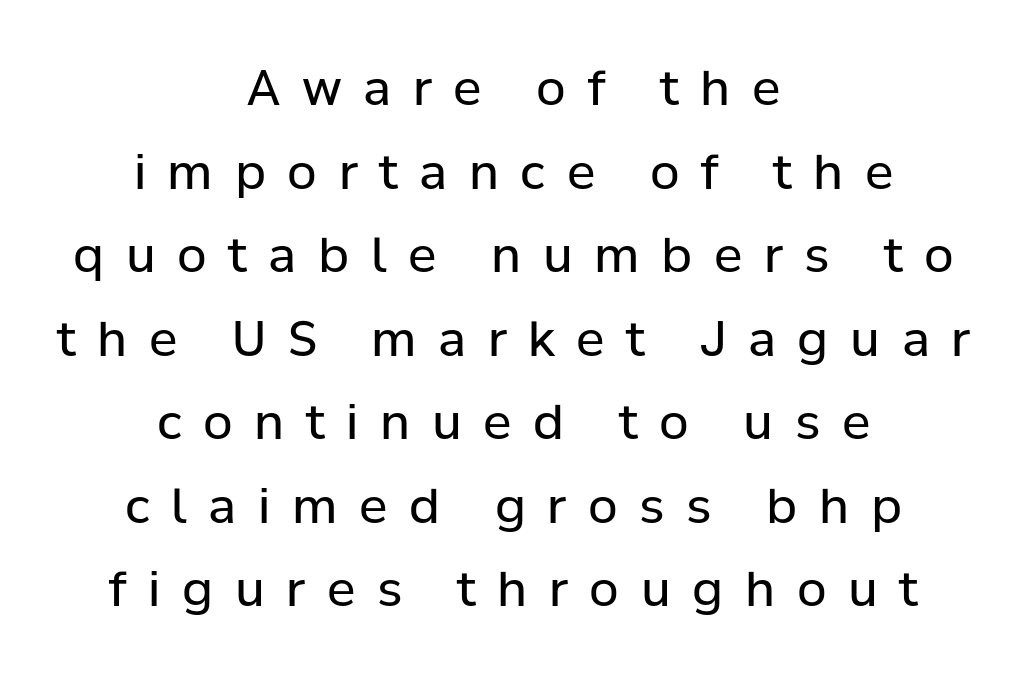
{"serif": "no", "italic": "no", "bold": "no", "weight": "regular", "width": "normal", "stroke_contrast": "low", "x_height": "medium", "monospaced": "no", "underline": "no", "align": "center", "line_spacing_ratio": 1.74, "letter_spacing": "wide", "letter_spacing_em": 0.45, "glyph_px": 48}
